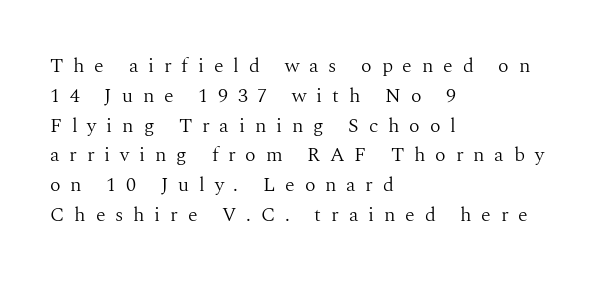
A quiet, ordinary-to-light weight characterises the typeface. Compared with typical body copy, the letter spacing here is much looser. The typesetter chose a ragged-right arrangement here. The string is rendered with underlining switched off. Evenly set lines give the paragraph a standard silhouette.
